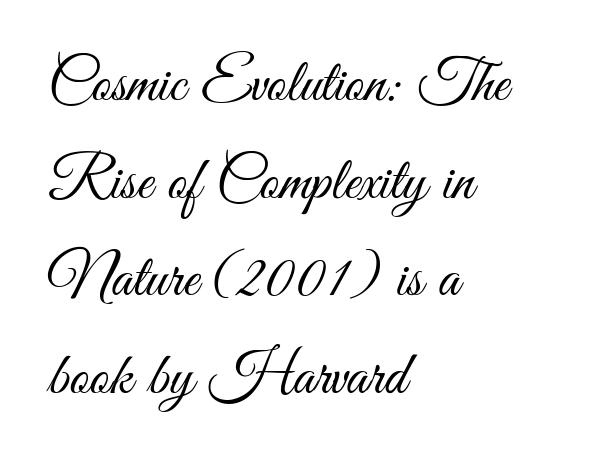
{"serif": "no", "bold": "no", "weight": "light", "width": "condensed", "stroke_contrast": "medium", "x_height": "small", "monospaced": "no", "underline": "no", "align": "left", "line_spacing": "normal", "line_spacing_ratio": 1.6, "letter_spacing": "normal", "letter_spacing_em": 0.0, "glyph_px": 61}
